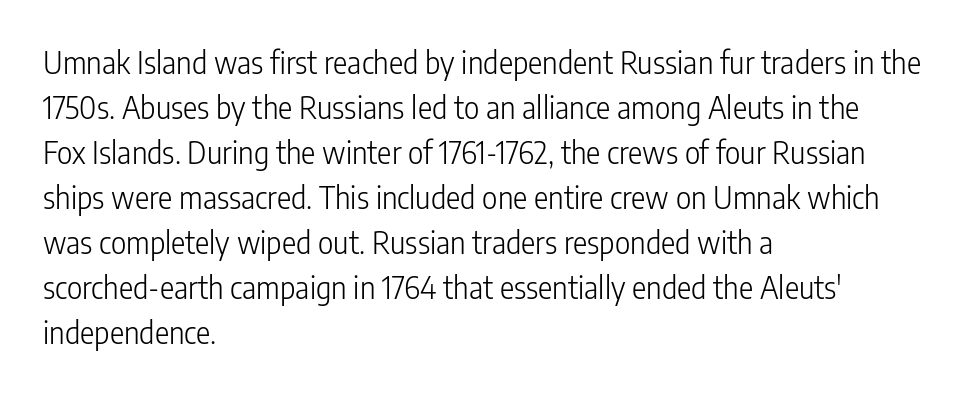
The image shows 30 px light, condensed sans-serif type, upright; set left-aligned, normal line spacing (1.5x), normal letter spacing, not underlined; low stroke contrast and a medium x-height.
